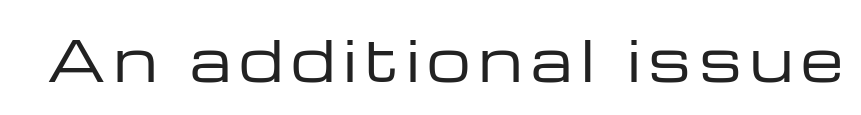
The image shows 55 px regular-weight, wide sans-serif type, upright; set not underlined; low stroke contrast and a medium x-height.
